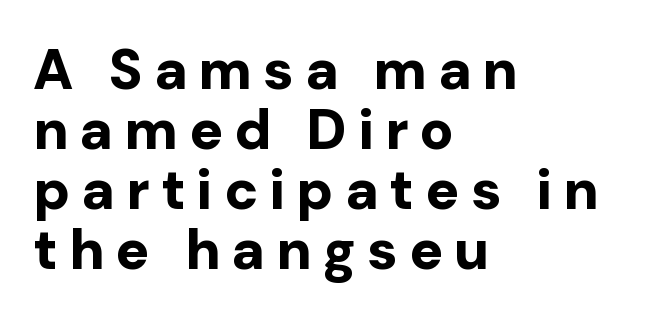
Q: Is the text bold? A: Yes.
Q: Is the text italic (slanted)? A: No, it is upright.
Q: Is the typeface a serif or a sans-serif typeface? A: Sans-serif.
Q: Is the text underlined? A: No.
Q: How is the paragraph aligned? A: Left-aligned.
Q: Is the spacing between letters normal or unusually wide? A: Unusually wide.
Q: Is the spacing between lines tight, normal or loose? A: Tight.
Q: Width (condensed, normal, or wide)? A: Normal.
Q: Stroke contrast? A: Low.
Q: x-height? A: Medium.
Q: Monospaced? A: No.
